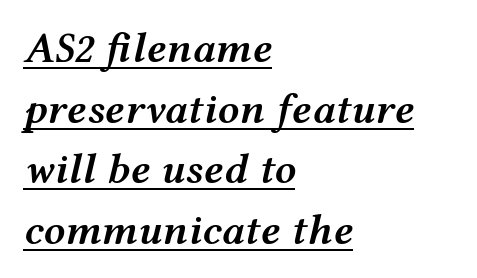
{"italic": "yes", "lean": "right", "slant_degrees": 12, "bold": "semi", "weight": "semibold", "width": "wide", "stroke_contrast": "medium", "x_height": "medium", "monospaced": "no", "underline": "yes", "align": "left", "line_spacing": "normal", "line_spacing_ratio": 1.41, "letter_spacing": "normal", "letter_spacing_em": 0.0, "glyph_px": 43}
